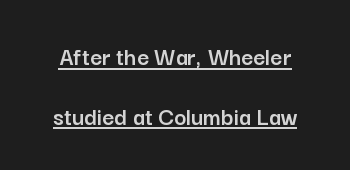
Quick note: underline on. This sample uses an upright cut, with every glyph sitting square on the baseline. Notice the wide empty band between every row — that's loose leading. In terms of letterspacing, this is plain default setting.
